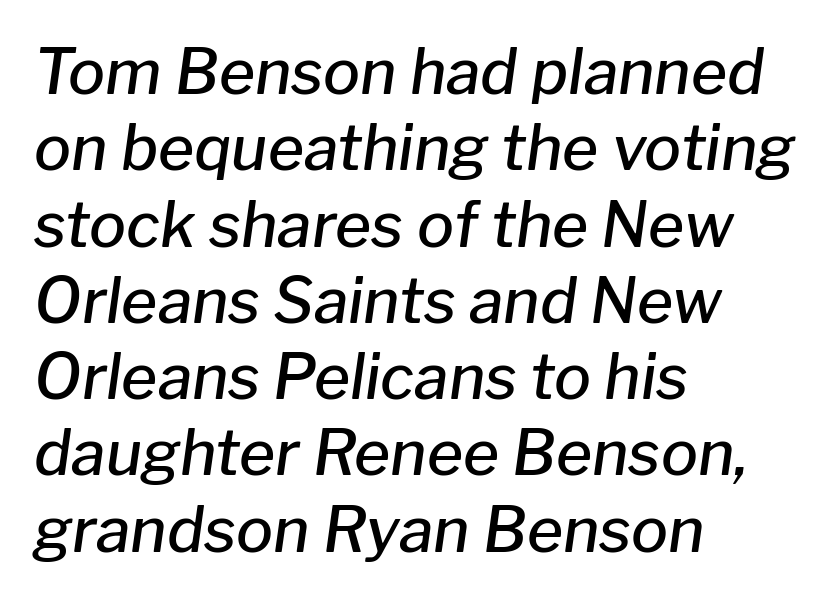
The image shows 62 px semibold type, italic (leaning right); set left-aligned, line spacing 1.23x, normal letter spacing, not underlined; low stroke contrast and a medium x-height.
